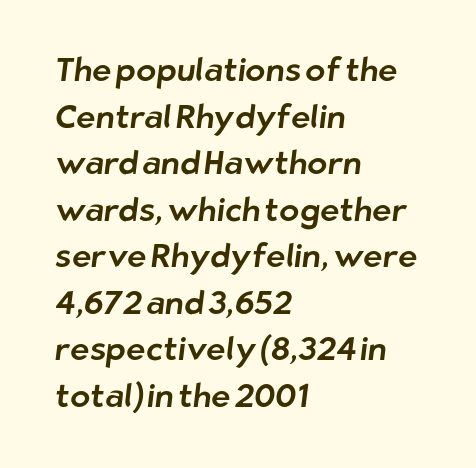
Q: Is the typeface a serif or a sans-serif typeface? A: Sans-serif.
Q: Is the text underlined? A: No.
Q: How is the paragraph aligned? A: Left-aligned.
Q: Is the spacing between letters normal or unusually wide? A: Normal.
Q: Is the spacing between lines tight, normal or loose? A: Normal.
Q: Width (condensed, normal, or wide)? A: Normal.
Q: Stroke contrast? A: Low.
Q: x-height? A: Medium.
Q: Monospaced? A: No.
